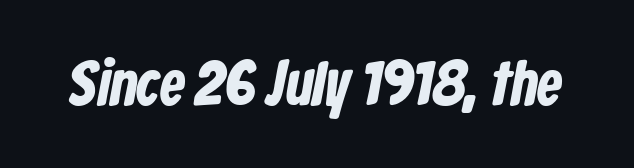
No word sits above an underline. Serifs: no, the terminals of the letterforms are clean. Tracking here is standard; glyphs follow each other at the usual distance. A typesetter would call this proportional, since set widths differ per character.
